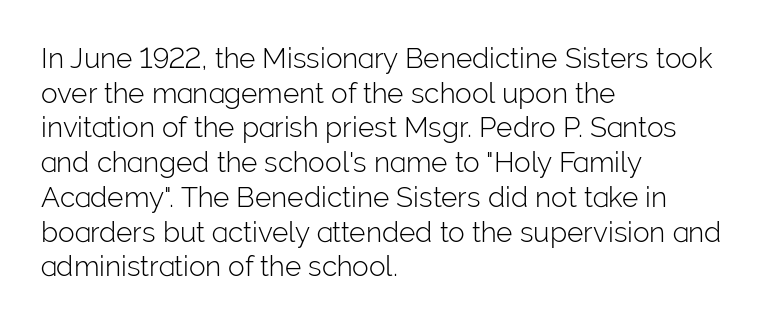
{"serif": "no", "italic": "no", "bold": "no", "weight": "light", "width": "normal", "stroke_contrast": "low", "x_height": "medium", "monospaced": "no", "underline": "no", "align": "left", "line_spacing_ratio": 1.24, "letter_spacing": "normal", "letter_spacing_em": 0.0, "glyph_px": 28}
